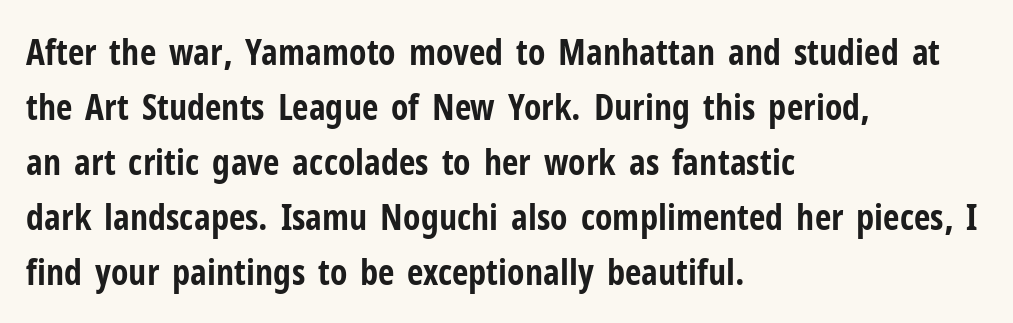
Glyph-to-glyph distance matches everyday printed text. These lines stack with their left ends in a neat column. A typesetter would label this face a sans. The zone under the glyphs is completely vacant. These lines are rendered in a variable-pitch font.
